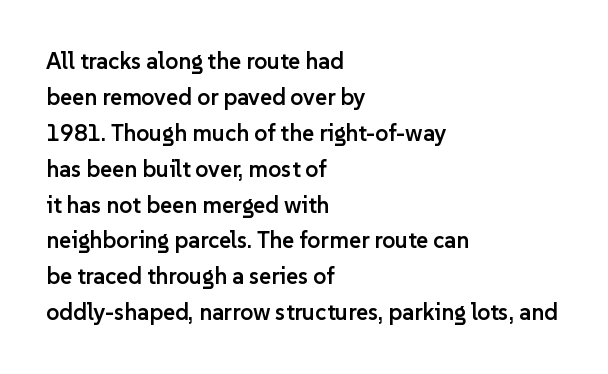
{"italic": "no", "bold": "semi", "underline": "no", "align": "left", "line_spacing": "normal", "line_spacing_ratio": 1.56, "letter_spacing": "normal", "letter_spacing_em": 0.0, "glyph_px": 23}
